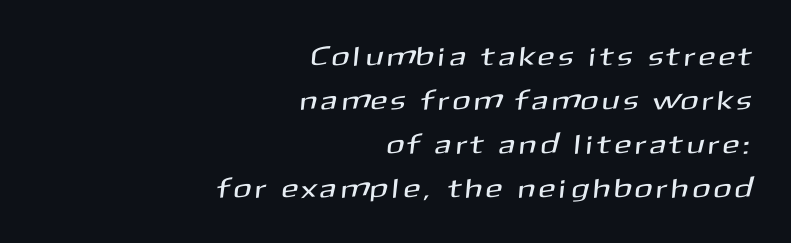
Q: Is the text underlined? A: No.
Q: How is the paragraph aligned? A: Right-aligned.
Q: Is the spacing between letters normal or unusually wide? A: Unusually wide.
Q: Is the spacing between lines tight, normal or loose? A: Normal.
